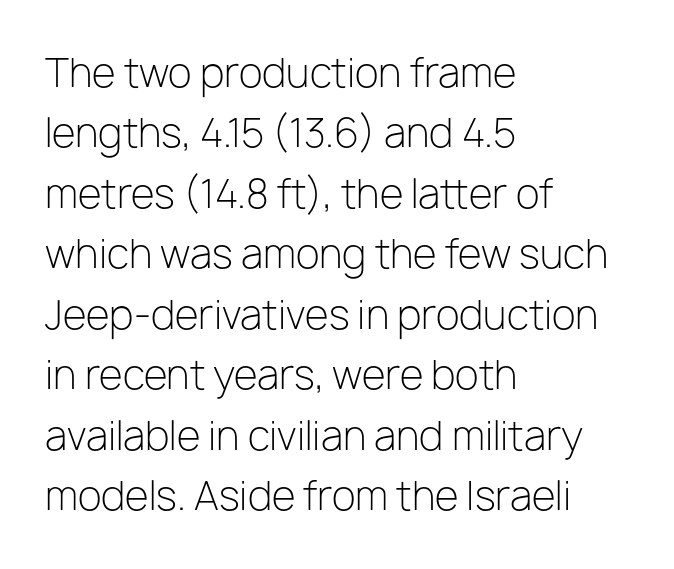
{"serif": "no", "italic": "no", "bold": "no", "weight": "light", "width": "normal", "stroke_contrast": "low", "x_height": "medium", "monospaced": "no", "underline": "no", "align": "left", "line_spacing": "normal", "line_spacing_ratio": 1.55, "letter_spacing": "normal", "letter_spacing_em": 0.0, "glyph_px": 39}
